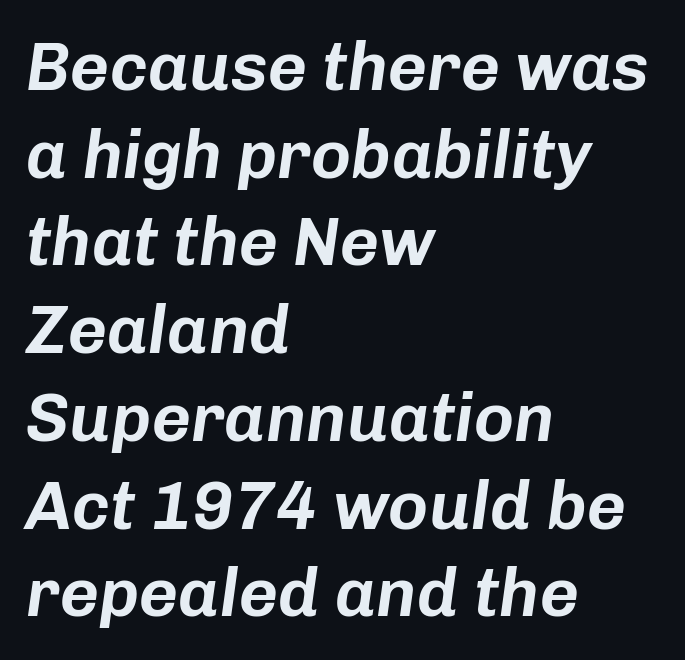
One glance says typical: line gaps are just what's usual. These lines were composed using italics. Does the copy run flush right? No — it runs flush left. Short note: letters normally spaced. Varying glyph widths throughout — classic text-font behaviour. Words float on clear page, feet unadorned.
